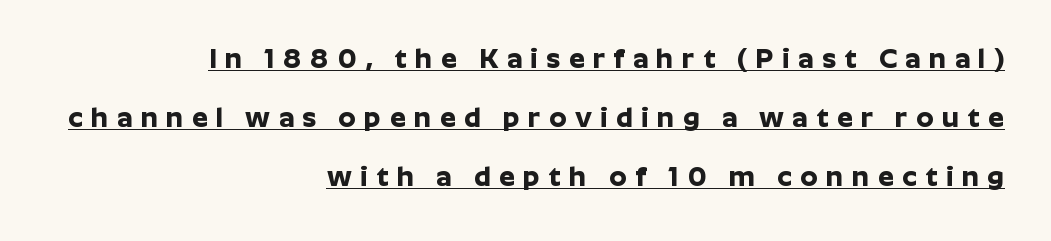
The characters display no serif detailing; their extremities are plain. Leftover space on each line is placed entirely before the opening word. The glyphs are accompanied by a horizontal stroke just below them. Loose tracking; the words dissolve into strings of separated letters. Think of a printed novel: that variable character pitch is what you see here.
